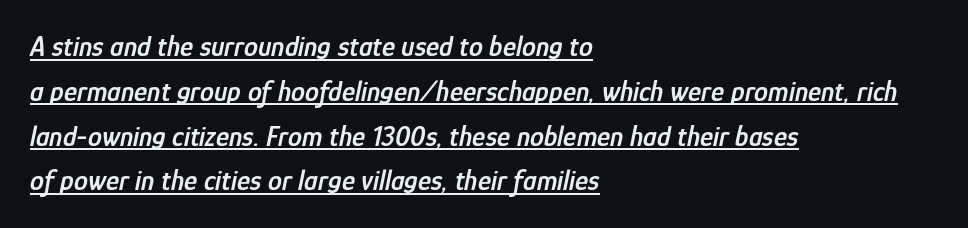
The image shows 28 px semibold, condensed type, italic (leaning right); set left-aligned, normal line spacing (1.6x), normal letter spacing, underlined; low stroke contrast and a medium x-height.
